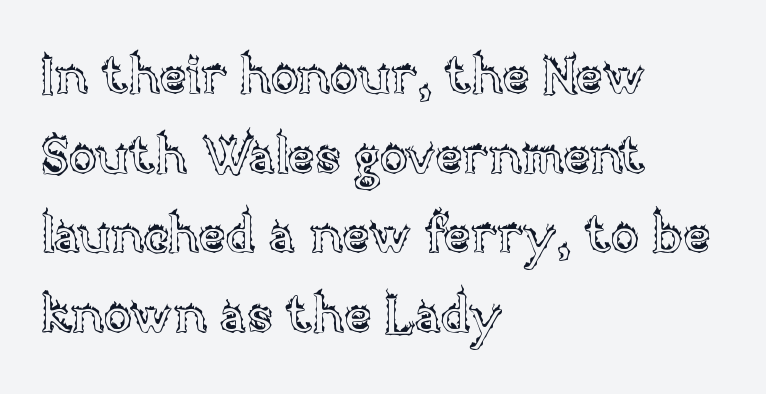
{"italic": "no", "width": "normal", "x_height": "large", "monospaced": "no", "underline": "no", "align": "left", "line_spacing": "normal", "line_spacing_ratio": 1.53, "letter_spacing": "normal", "letter_spacing_em": 0.0, "glyph_px": 52}
